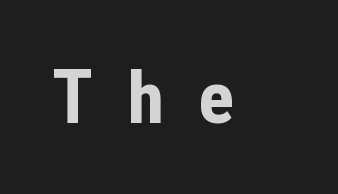
Q: Is the text bold? A: Yes.
Q: Is the text italic (slanted)? A: No, it is upright.
Q: Is the typeface a serif or a sans-serif typeface? A: Sans-serif.
Q: Is the text underlined? A: No.
Q: Is the spacing between letters normal or unusually wide? A: Unusually wide.
Q: Width (condensed, normal, or wide)? A: Condensed.
Q: Stroke contrast? A: Low.
Q: x-height? A: Medium.
Q: Monospaced? A: No.
